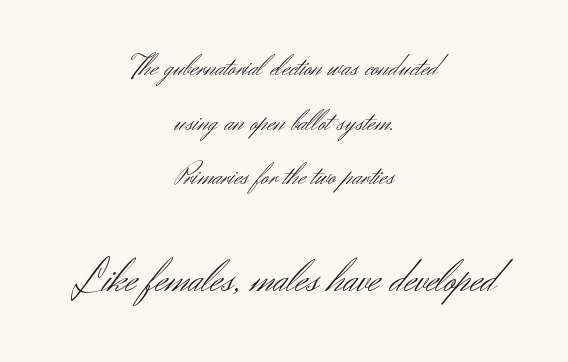
The image shows 47 px light sans-serif type; set centered, line spacing 1.76x, normal letter spacing, not underlined; the second (bottom) block is 1.52x larger; medium stroke contrast and a small x-height.
